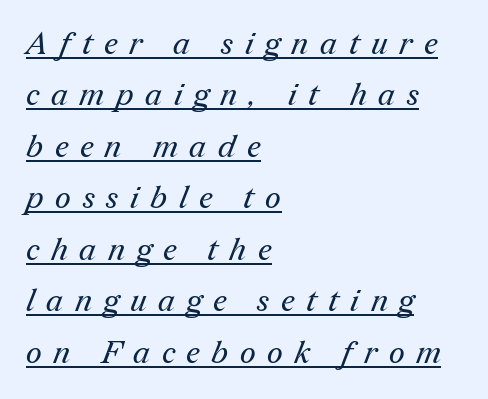
The image shows 31 px regular-weight serif type; set left-aligned, normal line spacing (1.66x), unusually wide letter spacing (+0.38 em), underlined; medium stroke contrast and a medium x-height.
